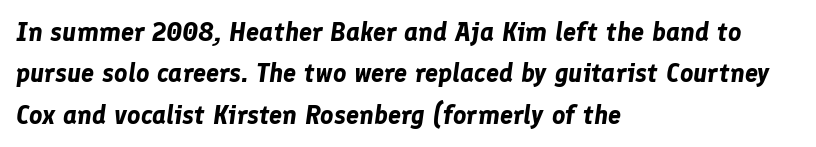
The image shows 26 px bold type, italic (leaning right); set left-aligned, normal line spacing (1.59x), normal letter spacing, not underlined.
